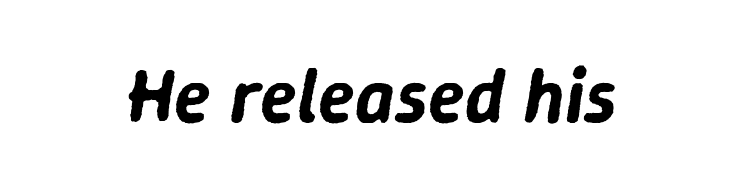
Q: Is the text italic (slanted)? A: Yes, it leans right by about 9 degrees.
Q: Is the text underlined? A: No.
Q: How is the paragraph aligned? A: Centered.
Q: Is the spacing between letters normal or unusually wide? A: Normal.
Q: Width (condensed, normal, or wide)? A: Normal.
Q: Stroke contrast? A: Low.
Q: x-height? A: Medium.
Q: Monospaced? A: No.
